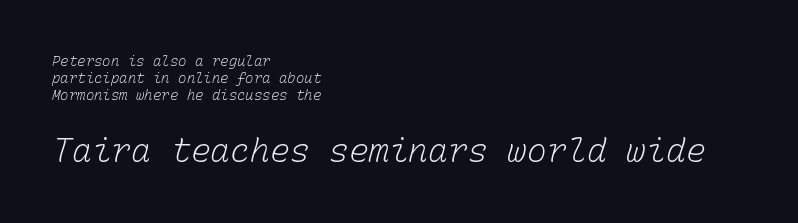
Q: Is the text bold? A: No.
Q: Is the text underlined? A: No.
Q: How is the paragraph aligned? A: Left-aligned.
Q: Is the spacing between letters normal or unusually wide? A: Normal.
Q: Which block of text is set in a larger size, the first (top) or the second (bottom)? A: The second (bottom) one.
Q: Width (condensed, normal, or wide)? A: Normal.
Q: Stroke contrast? A: Low.
Q: x-height? A: Medium.
Q: Monospaced? A: Yes.
